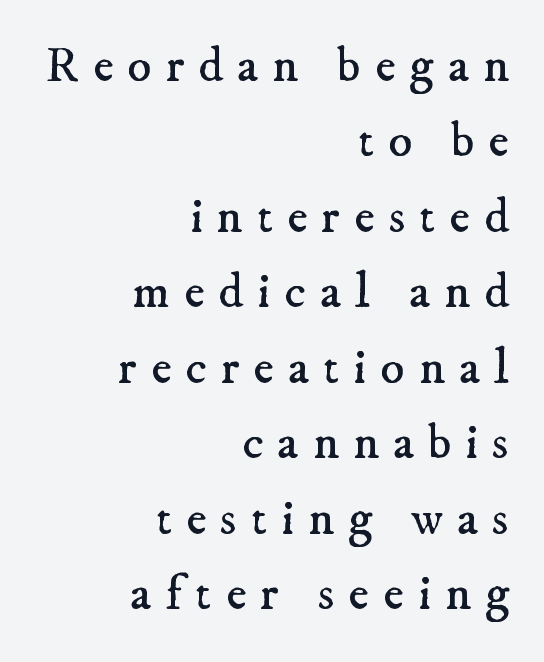
Successive baselines arrive at the customary interval. The compositor pushed each line to the right boundary. Weight: in the light-to-regular range. Quick note: underline off. Is the letter spacing exaggerated? Yes — the characters are pushed far apart.
